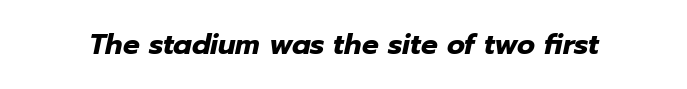
{"italic": "yes", "lean": "right", "slant_degrees": 12, "bold": "yes", "weight": "heavy", "width": "normal", "stroke_contrast": "low", "x_height": "medium", "monospaced": "no", "underline": "no", "letter_spacing": "normal", "letter_spacing_em": 0.0, "glyph_px": 28}
